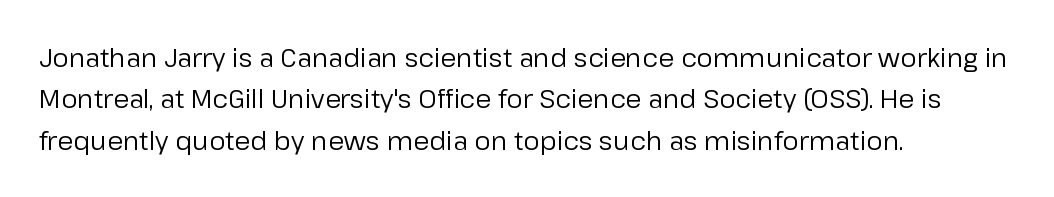
The image shows 26 px text type, upright; set left-aligned, normal line spacing (1.59x), normal letter spacing, not underlined.
